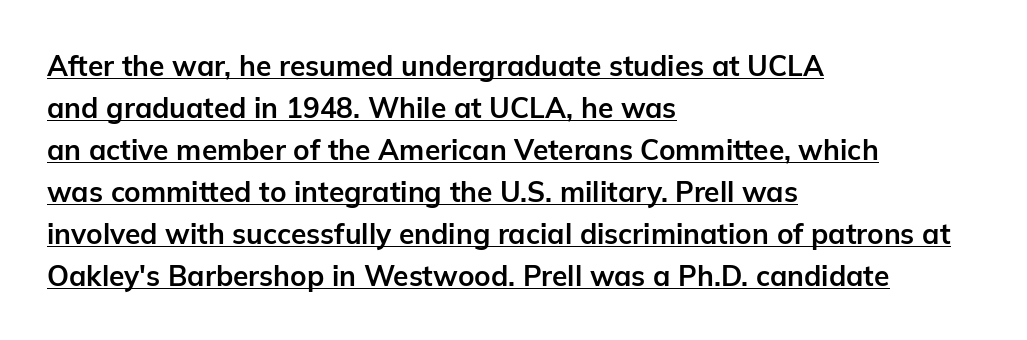
This is the regular roman posture of the typeface. Short note: letters normally spaced. The string is rendered with underlining switched on. A student would call this left alignment; a typographer would say flush left, rag right. Each letter's strokes conclude bluntly, with no projecting serifs. These words are printed bold, with thick strokes throughout.
